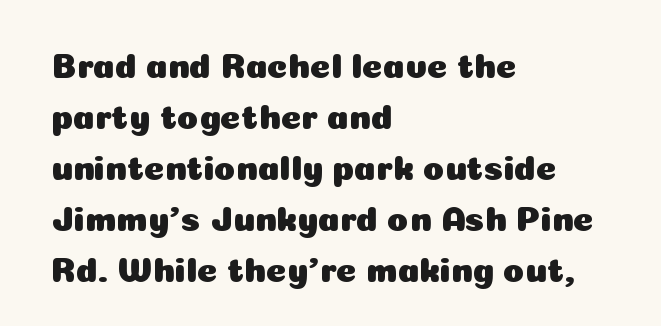
The image shows 35 px sans-serif type, upright; set left-aligned, normal line spacing (1.46x), normal letter spacing, not underlined; low stroke contrast and a medium x-height.
